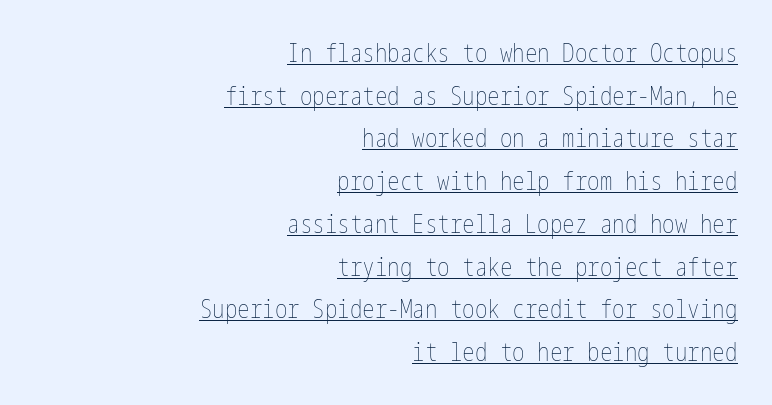
The image shows 25 px text type, upright; set right-aligned, line spacing 1.71x, normal letter spacing, underlined.
